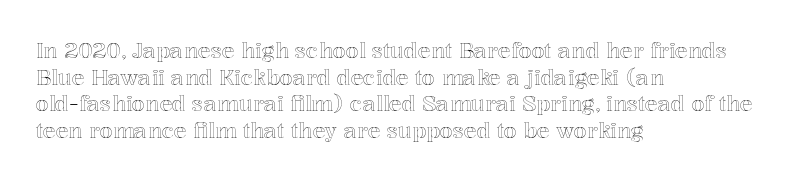
Q: Is the text italic (slanted)? A: No, it is upright.
Q: Is the text underlined? A: No.
Q: How is the paragraph aligned? A: Left-aligned.
Q: Is the spacing between letters normal or unusually wide? A: Normal.
Q: Is the spacing between lines tight, normal or loose? A: Normal.
